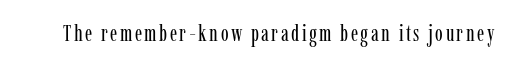
Honestly, there is no underline to notice here at all. This is roman type, the default non-slanted kind. Weight: not bold — regular or lighter.
